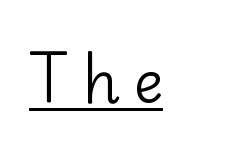
The image shows 57 px regular-weight sans-serif type, upright; set unusually wide letter spacing (+0.24 em), underlined; low stroke contrast and a small x-height.
